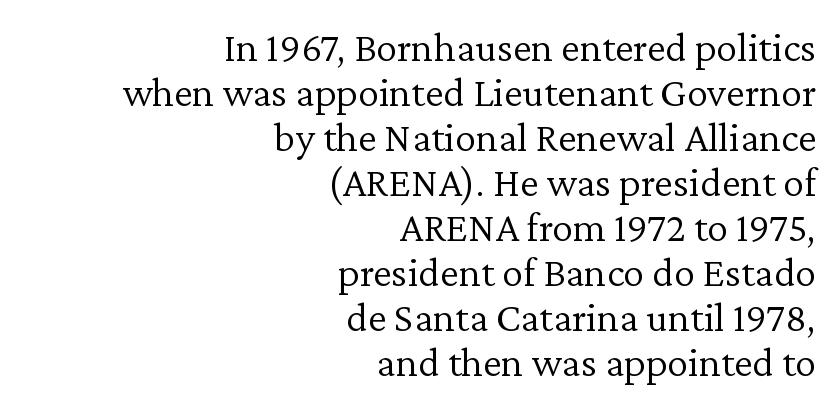
These lines are composed in type with serifs. Inter-character spacing is left at the font's built-in metrics. The lettering holds an erect, upright posture throughout. Think of a printed novel: that variable character pitch is what you see here.
